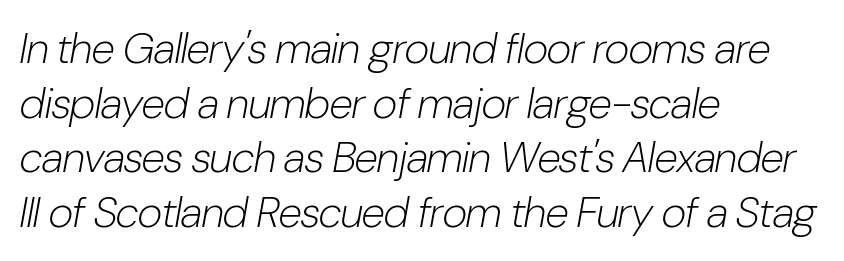
Q: Is the text bold? A: No.
Q: Is the text italic (slanted)? A: Yes, it leans right by about 10 degrees.
Q: Is the text underlined? A: No.
Q: How is the paragraph aligned? A: Left-aligned.
Q: Is the spacing between letters normal or unusually wide? A: Normal.
Q: Is the spacing between lines tight, normal or loose? A: Normal.
Q: Width (condensed, normal, or wide)? A: Condensed.
Q: Stroke contrast? A: Low.
Q: x-height? A: Medium.
Q: Monospaced? A: No.
